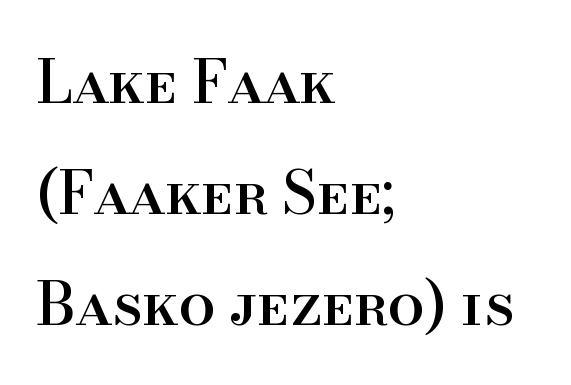
Q: Is the text italic (slanted)? A: No, it is upright.
Q: Is the typeface a serif or a sans-serif typeface? A: Serif.
Q: Is the text underlined? A: No.
Q: How is the paragraph aligned? A: Left-aligned.
Q: Is the spacing between letters normal or unusually wide? A: Normal.
Q: Width (condensed, normal, or wide)? A: Normal.
Q: Stroke contrast? A: High.
Q: x-height? A: Small.
Q: Monospaced? A: No.
